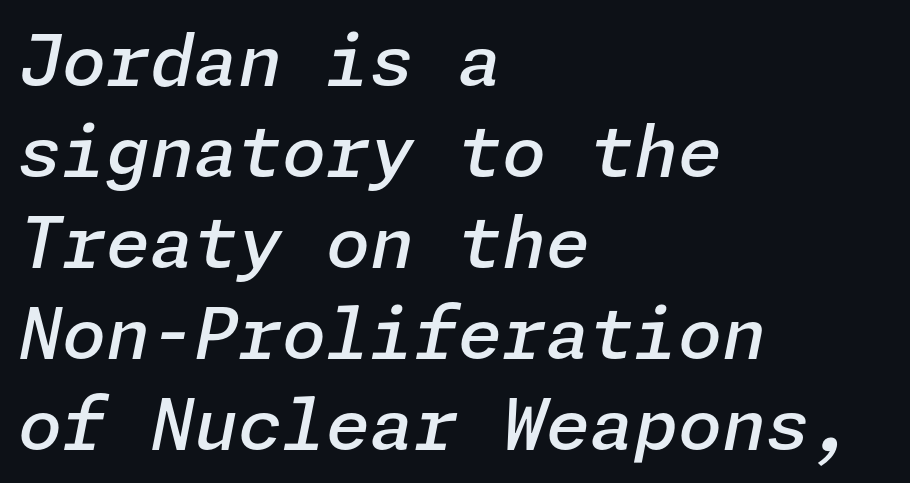
Students, this is semibold: more ink than regular, less than bold. The passage shown is not underscored anywhere. Observe the ordinary spacing: letters are neighbours, not strangers. In terms of posture, this sample is oblique. Notice how the passage keeps a crisp vertical edge on the left only. The rows are spaced the way most documents space them.
